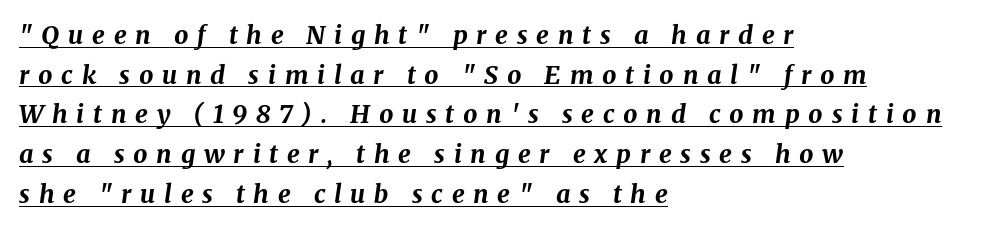
Q: Is the text bold? A: Yes.
Q: Is the text italic (slanted)? A: Yes, it leans right by about 8 degrees.
Q: Is the text underlined? A: Yes.
Q: How is the paragraph aligned? A: Left-aligned.
Q: Is the spacing between letters normal or unusually wide? A: Unusually wide.
Q: Is the spacing between lines tight, normal or loose? A: Normal.
